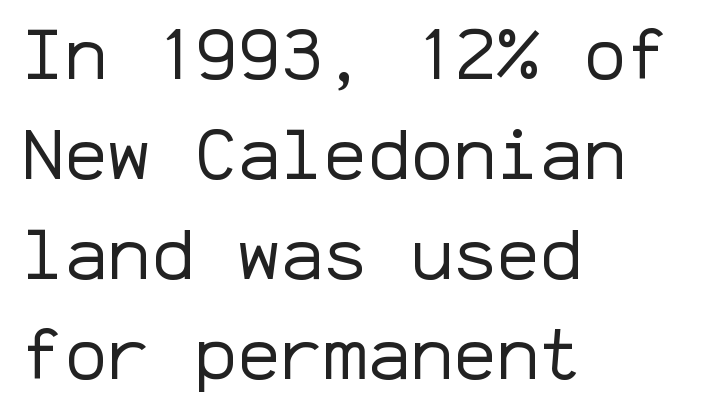
Q: Is the text bold? A: No.
Q: Is the text italic (slanted)? A: No, it is upright.
Q: Is the typeface a serif or a sans-serif typeface? A: Sans-serif.
Q: Is the text underlined? A: No.
Q: How is the paragraph aligned? A: Left-aligned.
Q: Is the spacing between letters normal or unusually wide? A: Normal.
Q: Is the spacing between lines tight, normal or loose? A: Normal.
Q: Width (condensed, normal, or wide)? A: Normal.
Q: Stroke contrast? A: Low.
Q: x-height? A: Medium.
Q: Monospaced? A: Yes.
